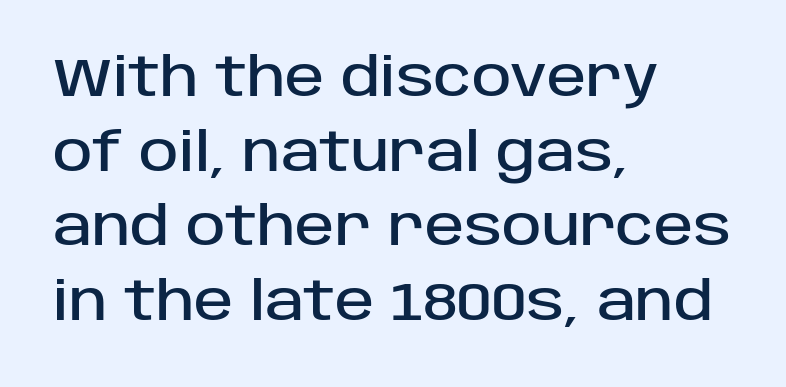
The type is set solid horizontally, with unmodified tracking. Nope, not italic — everything's standing straight. Note the varied advance widths — an 'i' is clearly narrower than an 'm'. Font category for this specimen: sans-serif. Where is the straight margin? On the left.
